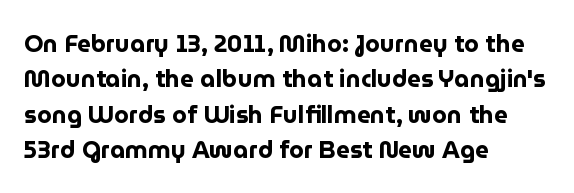
The image shows 24 px bold type, upright; set left-aligned, normal line spacing (1.47x), normal letter spacing, not underlined.
